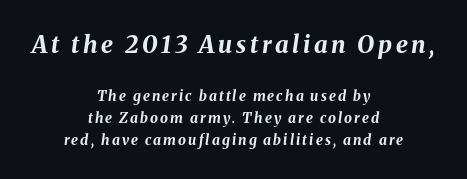
Q: Is the text bold? A: Yes.
Q: Is the text italic (slanted)? A: Yes, it leans right by about 8 degrees.
Q: Is the text underlined? A: No.
Q: How is the paragraph aligned? A: Centered.
Q: Is the spacing between lines tight, normal or loose? A: Normal.
Q: Which block of text is set in a larger size, the first (top) or the second (bottom)? A: The first (top) one.
